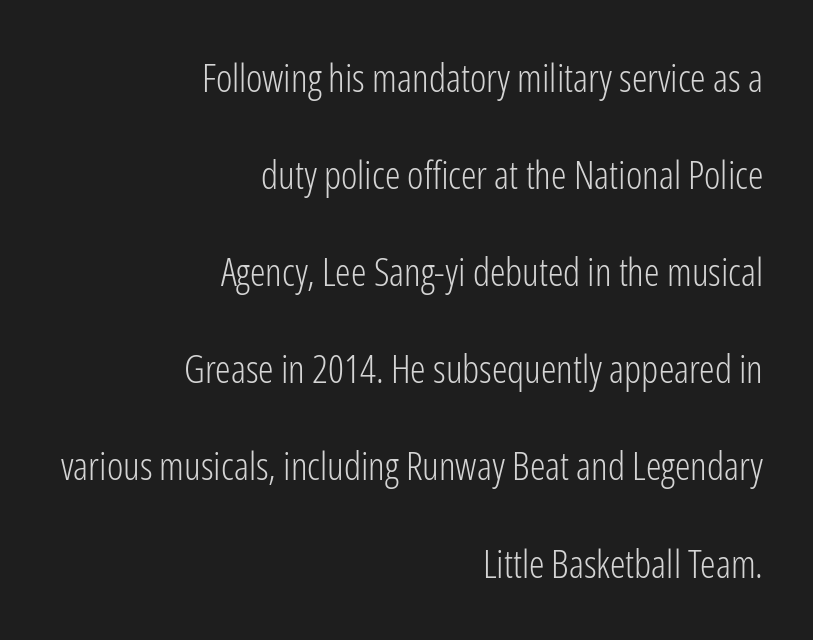
Q: Is the text bold? A: No.
Q: Is the text italic (slanted)? A: No, it is upright.
Q: Is the typeface a serif or a sans-serif typeface? A: Sans-serif.
Q: Is the text underlined? A: No.
Q: How is the paragraph aligned? A: Right-aligned.
Q: Is the spacing between letters normal or unusually wide? A: Normal.
Q: Is the spacing between lines tight, normal or loose? A: Loose.
Q: Width (condensed, normal, or wide)? A: Condensed.
Q: Stroke contrast? A: Low.
Q: x-height? A: Medium.
Q: Monospaced? A: No.
